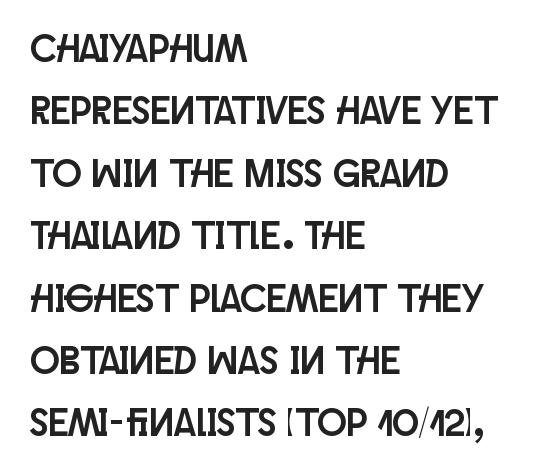
The image shows 39 px condensed sans-serif type, upright; set left-aligned, normal line spacing (1.6x), normal letter spacing, not underlined; low stroke contrast and a large x-height.
